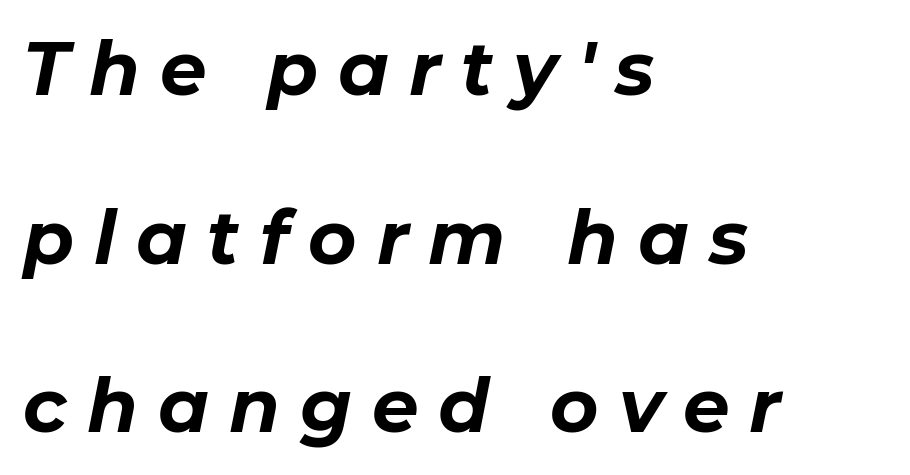
The image shows 74 px bold type, italic (leaning right); set left-aligned, loose line spacing (2.28x), unusually wide letter spacing (+0.27 em), not underlined; low stroke contrast and a medium x-height.
